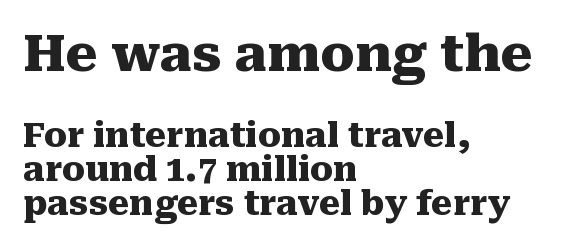
Q: Is the text bold? A: Yes.
Q: Is the text italic (slanted)? A: No, it is upright.
Q: Is the typeface a serif or a sans-serif typeface? A: Serif.
Q: Is the text underlined? A: No.
Q: How is the paragraph aligned? A: Left-aligned.
Q: Is the spacing between letters normal or unusually wide? A: Normal.
Q: Is the spacing between lines tight, normal or loose? A: Tight.
Q: Which block of text is set in a larger size, the first (top) or the second (bottom)? A: The first (top) one.
Q: Width (condensed, normal, or wide)? A: Normal.
Q: Stroke contrast? A: Medium.
Q: x-height? A: Medium.
Q: Monospaced? A: No.
